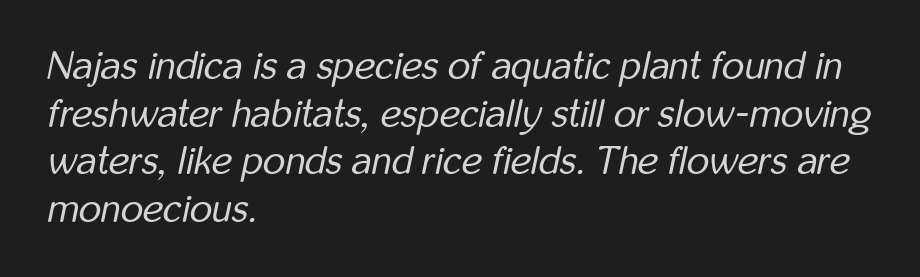
The line texture is even and compact thanks to regular tracking. Note the varied advance widths — an 'i' is clearly narrower than an 'm'. The rendering anchors every line to the left-hand side. Yep, that's italic — everything's leaning. Unbolded letterforms with no extra heft.
